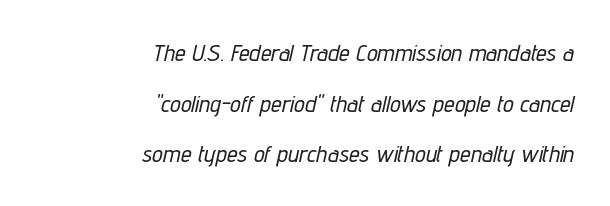
Q: Is the text italic (slanted)? A: Yes, it leans right by about 12 degrees.
Q: Is the text underlined? A: No.
Q: How is the paragraph aligned? A: Right-aligned.
Q: Is the spacing between letters normal or unusually wide? A: Normal.
Q: Is the spacing between lines tight, normal or loose? A: Loose.
